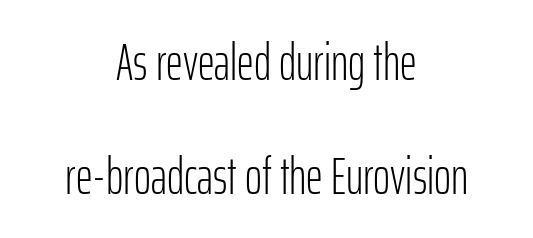
Q: Is the text bold? A: No.
Q: Is the text italic (slanted)? A: No, it is upright.
Q: Is the typeface a serif or a sans-serif typeface? A: Sans-serif.
Q: Is the text underlined? A: No.
Q: How is the paragraph aligned? A: Centered.
Q: Is the spacing between letters normal or unusually wide? A: Normal.
Q: Is the spacing between lines tight, normal or loose? A: Loose.
Q: Width (condensed, normal, or wide)? A: Condensed.
Q: Stroke contrast? A: Low.
Q: x-height? A: Medium.
Q: Monospaced? A: No.
